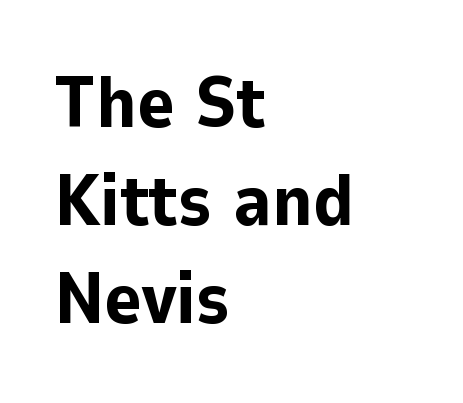
The rendering shows plain stroke endings on the letterforms — a sans-serif design. Line beginnings align vertically; line endings do not. Tracking here is standard; glyphs follow each other at the usual distance. The face used here is proportionally spaced, like ordinary book or web type. No word sits above an underline.
